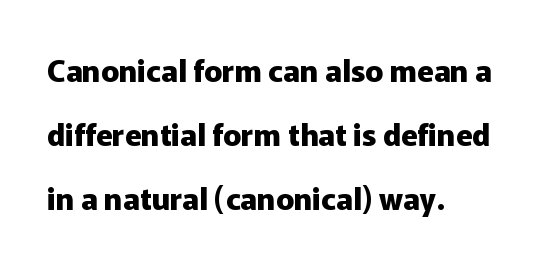
The image shows 30 px heavy sans-serif type, upright; set left-aligned, loose line spacing (2.13x), normal letter spacing, not underlined; low stroke contrast and a medium x-height.
